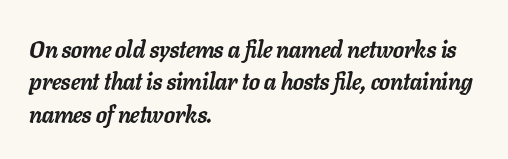
The image shows 23 px bold type, italic (leaning right); set left-aligned, normal line spacing (1.41x), normal letter spacing, not underlined.
